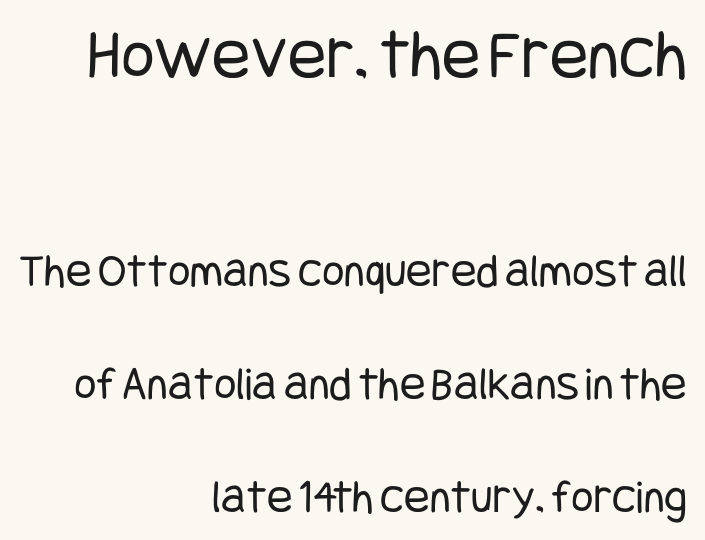
The image shows 72 px regular-weight, condensed sans-serif type, upright; set right-aligned, loose line spacing (2.36x), normal letter spacing, not underlined; the first (top) block is 1.5x larger; low stroke contrast and a large x-height.
